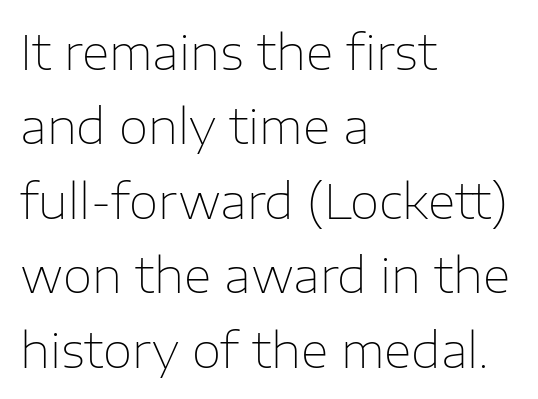
{"serif": "no", "italic": "no", "bold": "no", "weight": "thin", "width": "normal", "stroke_contrast": "low", "x_height": "medium", "monospaced": "no", "underline": "no", "align": "left", "line_spacing": "normal", "line_spacing_ratio": 1.55, "letter_spacing": "normal", "letter_spacing_em": 0.0, "glyph_px": 48}
